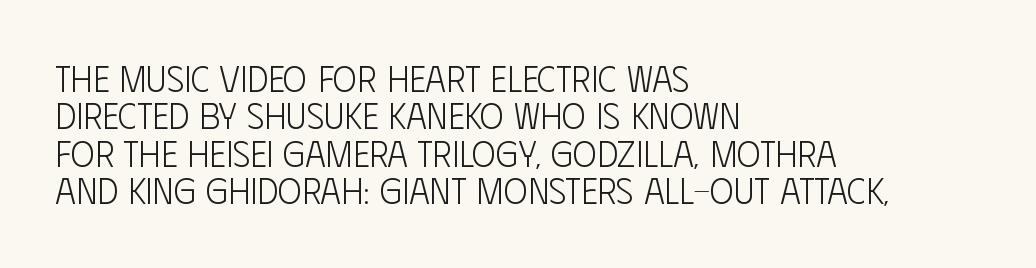
The image shows 36 px light, condensed sans-serif type, upright; set left-aligned, tight line spacing (1.04x), normal letter spacing, not underlined; low stroke contrast and a large x-height.
